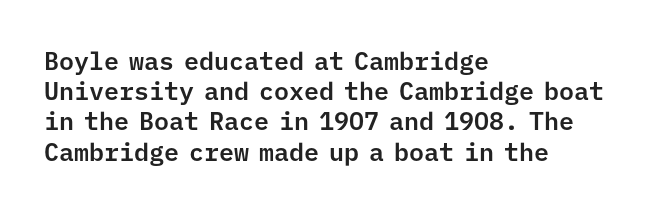
{"italic": "no", "underline": "no", "align": "left", "line_spacing_ratio": 1.21, "letter_spacing": "normal", "letter_spacing_em": 0.0, "glyph_px": 25}
